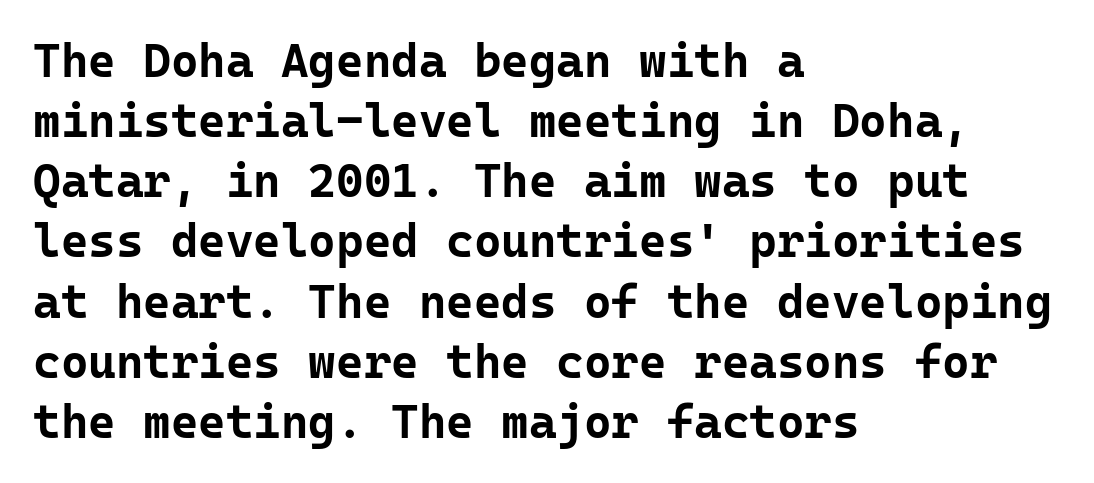
Ordinary non-slanted type is in use. A typesetter would call this monospace, since all characters share one set width. This block has exactly the height ordinary leading produces. Tracking here is standard; glyphs follow each other at the usual distance. Line beginnings align vertically; line endings do not.
